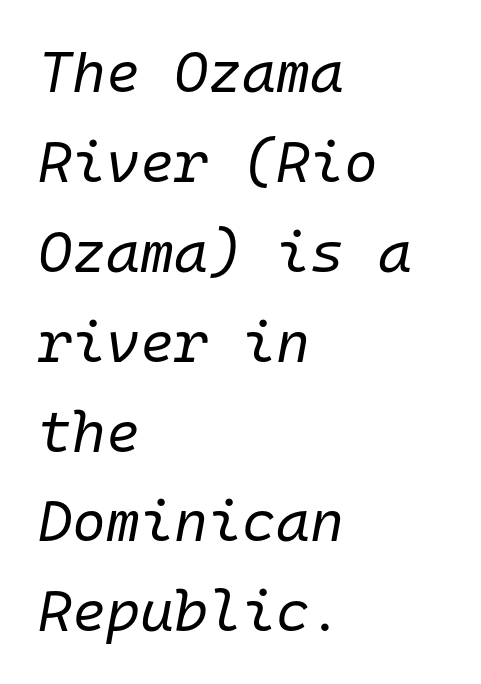
The image shows 58 px regular-weight type, italic (leaning right), monospaced; set left-aligned, normal line spacing (1.55x), normal letter spacing, not underlined; low stroke contrast and a medium x-height.
